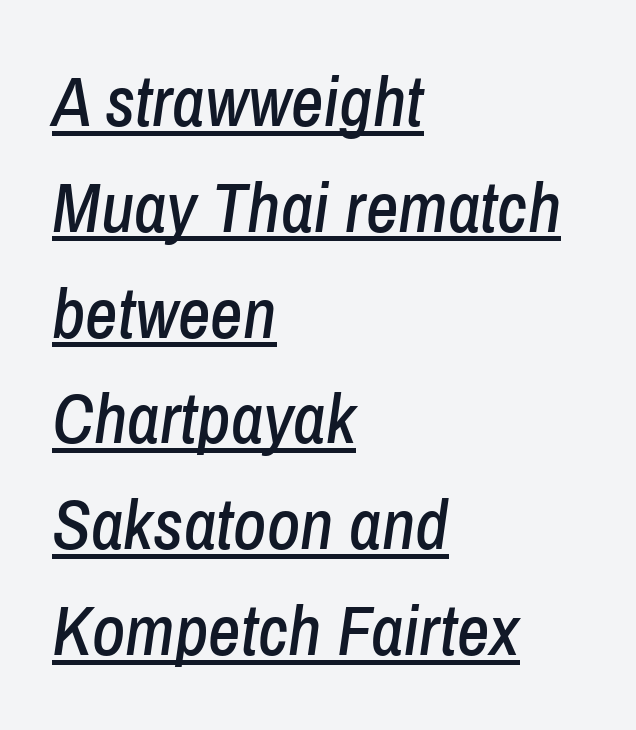
The image shows 71 px condensed type, italic (leaning right); set left-aligned, normal line spacing (1.49x), normal letter spacing, underlined; low stroke contrast and a medium x-height.
